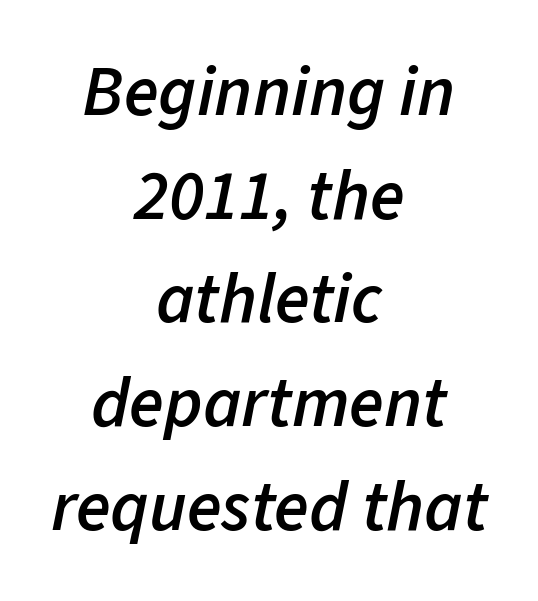
The image shows 71 px semibold type, italic (leaning right); set centered, normal line spacing (1.46x), normal letter spacing, not underlined; low stroke contrast and a medium x-height.
